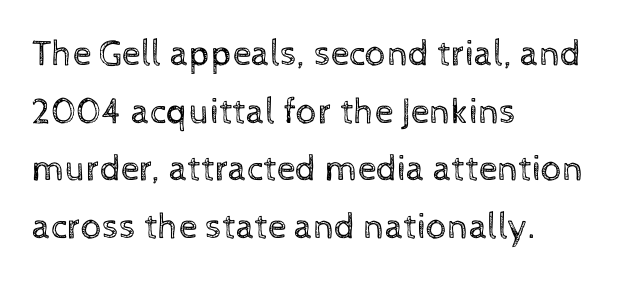
{"italic": "no", "bold": "no", "weight": "regular", "width": "normal", "x_height": "medium", "monospaced": "no", "underline": "no", "align": "left", "line_spacing": "normal", "line_spacing_ratio": 1.56, "letter_spacing": "normal", "letter_spacing_em": 0.0, "glyph_px": 37}
